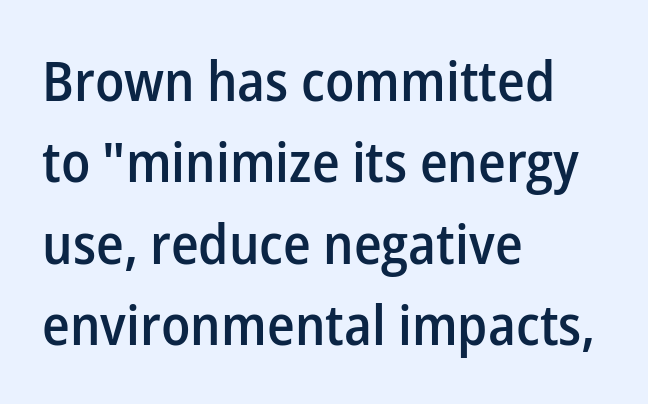
{"serif": "no", "italic": "no", "bold": "semi", "weight": "semibold", "width": "normal", "stroke_contrast": "low", "x_height": "medium", "monospaced": "no", "underline": "no", "align": "left", "line_spacing": "normal", "line_spacing_ratio": 1.48, "letter_spacing": "normal", "letter_spacing_em": 0.0, "glyph_px": 55}
